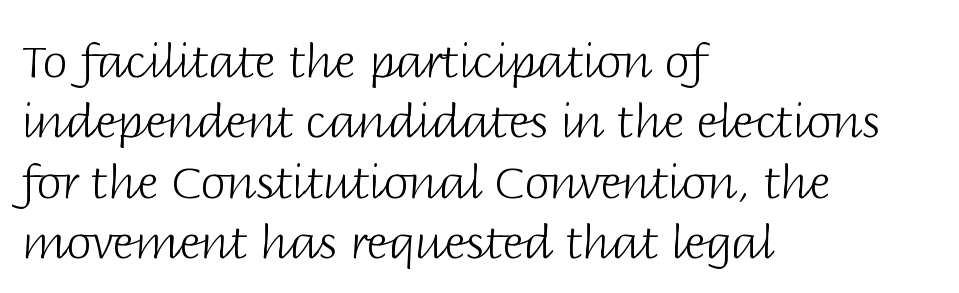
The image shows 46 px light sans-serif type, upright; set left-aligned, normal line spacing (1.31x), normal letter spacing, not underlined; low stroke contrast and a large x-height.
